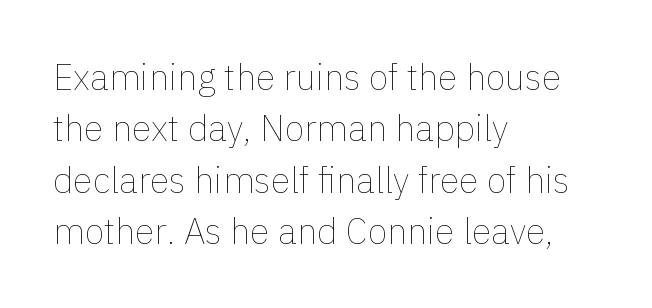
Q: Is the text bold? A: No.
Q: Is the text italic (slanted)? A: No, it is upright.
Q: Is the text underlined? A: No.
Q: How is the paragraph aligned? A: Left-aligned.
Q: Is the spacing between letters normal or unusually wide? A: Normal.
Q: Is the spacing between lines tight, normal or loose? A: Normal.
Q: Width (condensed, normal, or wide)? A: Normal.
Q: x-height? A: Medium.
Q: Monospaced? A: No.
